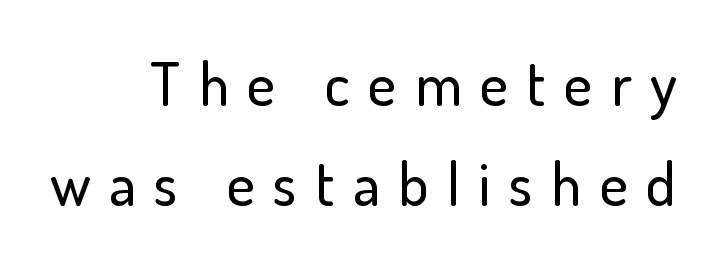
{"serif": "no", "italic": "no", "width": "normal", "stroke_contrast": "low", "x_height": "small", "monospaced": "no", "underline": "no", "line_spacing": "normal", "line_spacing_ratio": 1.67, "letter_spacing": "wide", "letter_spacing_em": 0.31, "glyph_px": 60}
